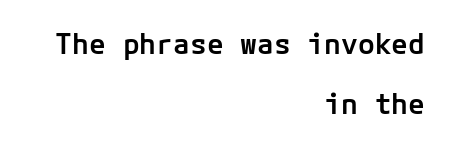
{"serif": "no", "italic": "no", "bold": "semi", "weight": "semibold", "width": "normal", "stroke_contrast": "low", "x_height": "medium", "underline": "no", "align": "right", "line_spacing": "loose", "line_spacing_ratio": 2.16, "letter_spacing": "normal", "letter_spacing_em": 0.0, "glyph_px": 28}
